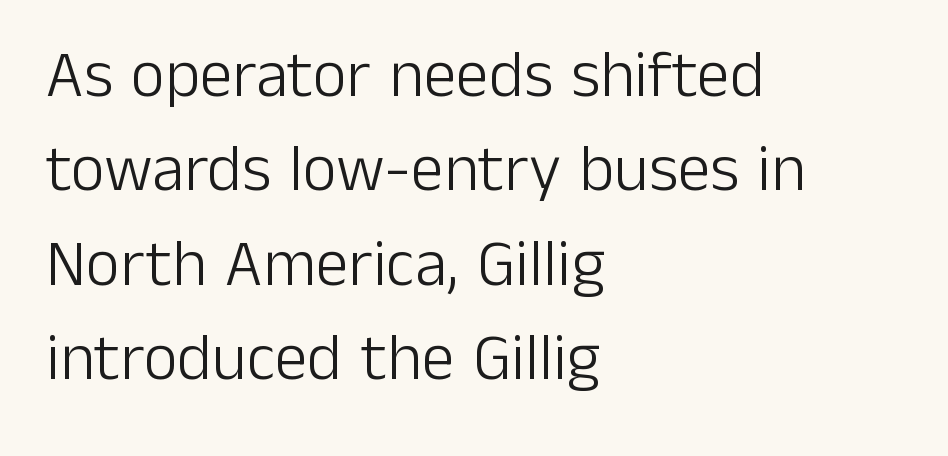
{"serif": "no", "italic": "no", "bold": "no", "weight": "light", "width": "normal", "stroke_contrast": "low", "x_height": "medium", "monospaced": "no", "underline": "no", "align": "left", "line_spacing": "normal", "line_spacing_ratio": 1.43, "letter_spacing": "normal", "letter_spacing_em": 0.0, "glyph_px": 66}
